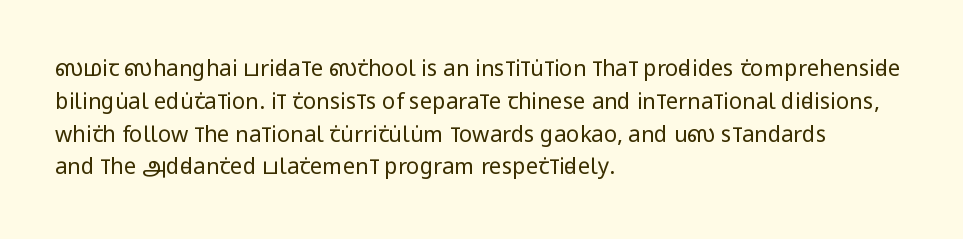
{"italic": "no", "bold": "no", "underline": "no", "align": "left", "line_spacing": "normal", "line_spacing_ratio": 1.49, "letter_spacing": "normal", "letter_spacing_em": 0.0, "glyph_px": 22}
